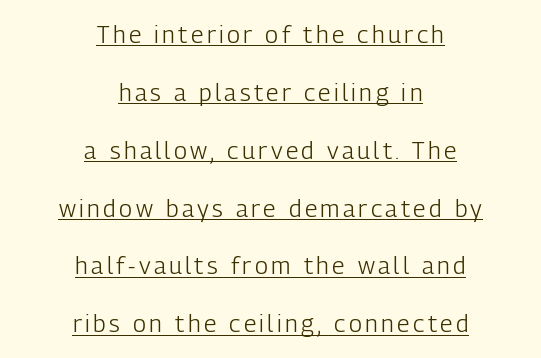
The image shows 24 px text type, upright; set centered, loose line spacing (2.41x), underlined.
